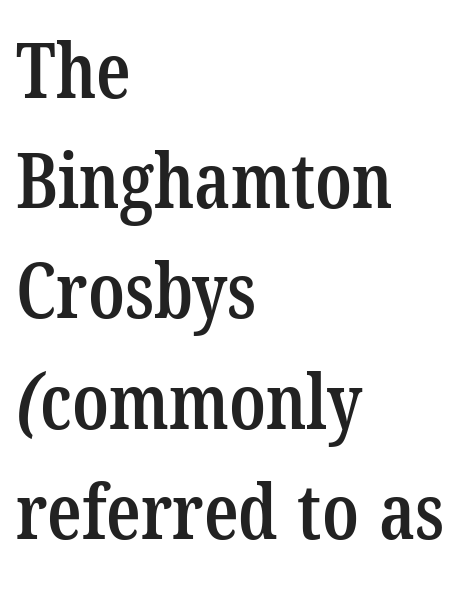
The font family rendered here belongs to the serif group. The rows are spaced the way most documents space them. Nothing unusual about the tracking: characters are spaced as the font intends. Note the varied advance widths — an 'i' is clearly narrower than an 'm'.
